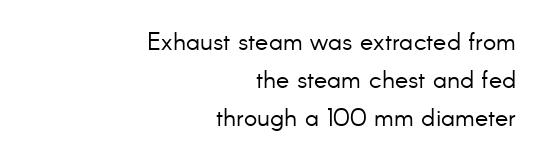
{"italic": "no", "bold": "no", "underline": "no", "align": "right", "line_spacing": "normal", "line_spacing_ratio": 1.53, "letter_spacing": "normal", "letter_spacing_em": 0.0, "glyph_px": 25}
